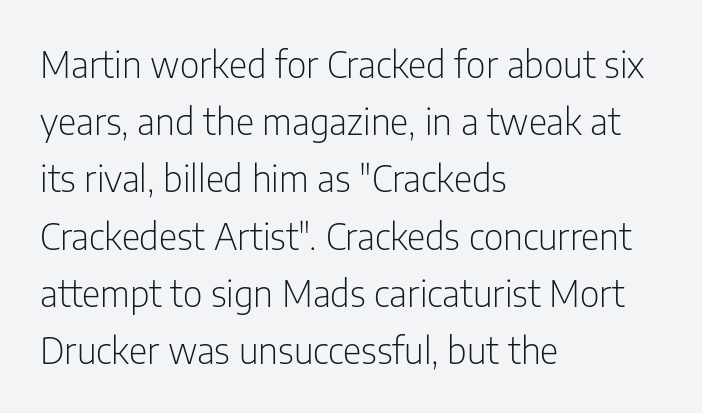
The image shows 36 px light, condensed sans-serif type, upright; set left-aligned, normal line spacing (1.59x), normal letter spacing, not underlined; low stroke contrast and a medium x-height.
